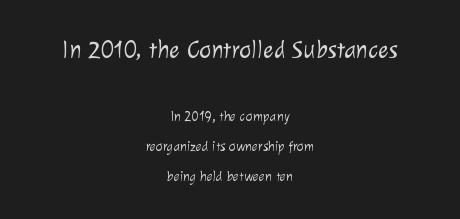
Q: Is the text bold? A: No.
Q: Is the text underlined? A: No.
Q: How is the paragraph aligned? A: Centered.
Q: Is the spacing between letters normal or unusually wide? A: Normal.
Q: Is the spacing between lines tight, normal or loose? A: Loose.
Q: Which block of text is set in a larger size, the first (top) or the second (bottom)? A: The first (top) one.
